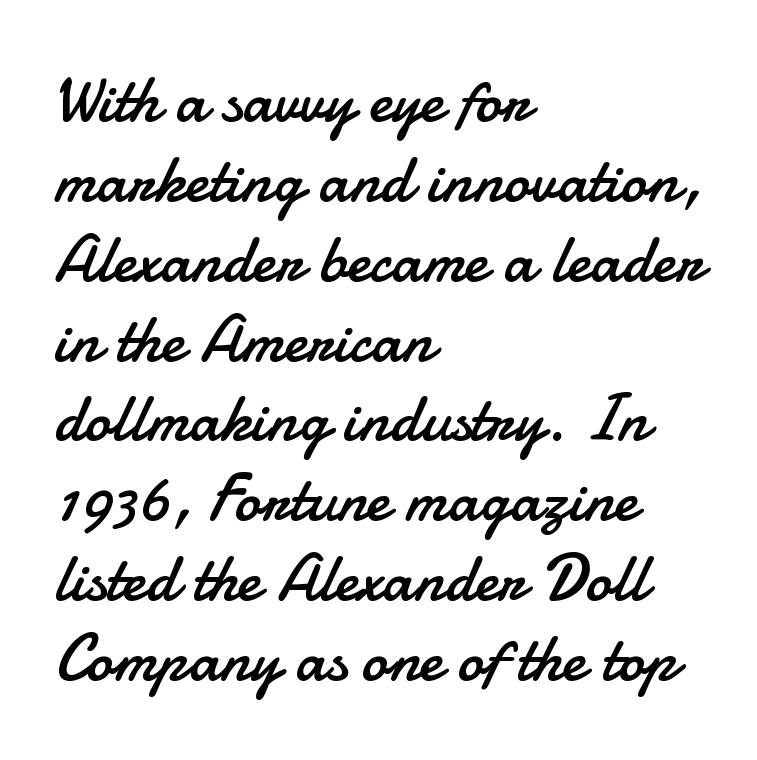
The image shows 66 px regular-weight sans-serif type; set left-aligned, line spacing 1.21x, normal letter spacing, not underlined; low stroke contrast and a small x-height.
